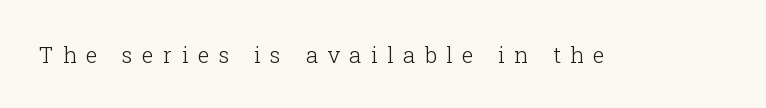
Q: Is the text bold? A: No.
Q: Is the text italic (slanted)? A: No, it is upright.
Q: Is the text underlined? A: No.
Q: Is the spacing between letters normal or unusually wide? A: Unusually wide.
